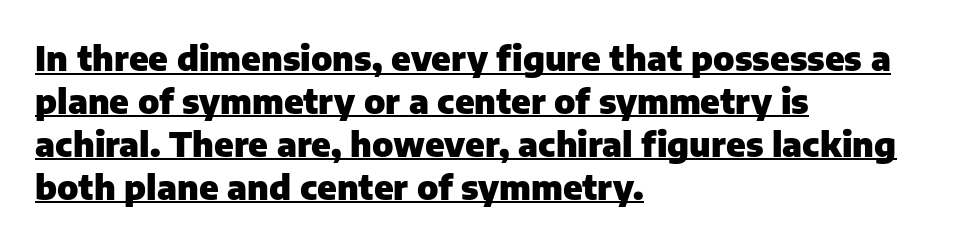
Q: Is the text bold? A: Yes.
Q: Is the text italic (slanted)? A: No, it is upright.
Q: Is the typeface a serif or a sans-serif typeface? A: Sans-serif.
Q: Is the text underlined? A: Yes.
Q: How is the paragraph aligned? A: Left-aligned.
Q: Is the spacing between letters normal or unusually wide? A: Normal.
Q: Is the spacing between lines tight, normal or loose? A: Normal.
Q: Width (condensed, normal, or wide)? A: Normal.
Q: Stroke contrast? A: Low.
Q: x-height? A: Medium.
Q: Monospaced? A: No.
